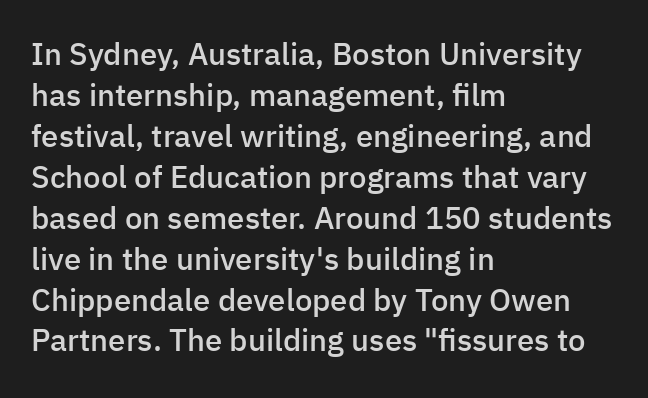
There is no visible air inserted between adjacent glyphs. The glyphs in this specimen are sans serif. When letters stand straight like this, we call the style roman or upright. Underline: absent.
